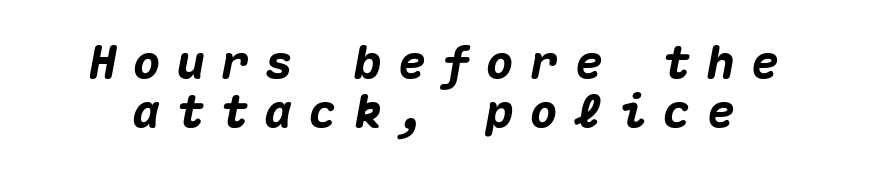
The image shows 47 px heavy type, italic (leaning right), monospaced; set tight line spacing (1.05x), unusually wide letter spacing (+0.34 em), not underlined; medium stroke contrast and a medium x-height.
